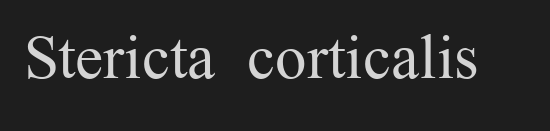
{"serif": "yes", "italic": "no", "bold": "no", "weight": "regular", "width": "normal", "stroke_contrast": "medium", "x_height": "medium", "monospaced": "no", "underline": "no", "letter_spacing": "normal", "letter_spacing_em": 0.0, "glyph_px": 63}
